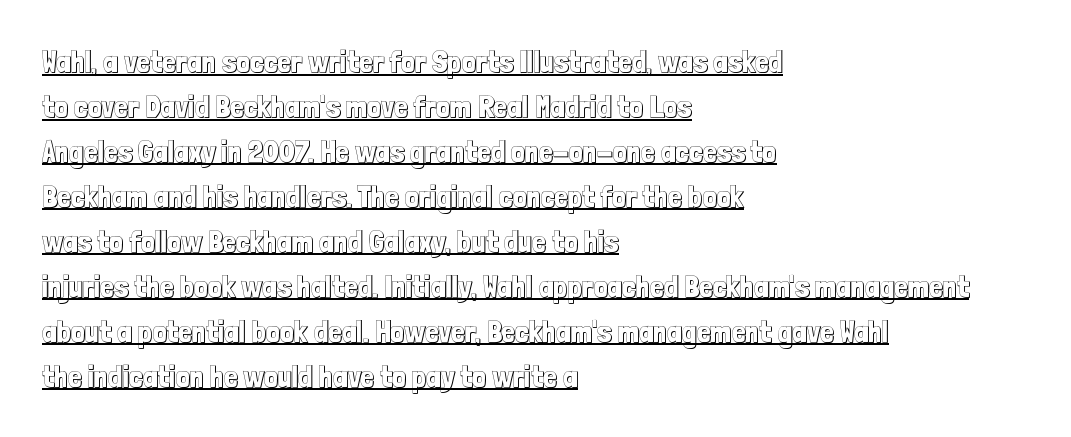
The tracking reads as untouched default to a designer's eye. Descenders here cross a horizontal rule under the line. If you drew a line through each stem, it would be perfectly vertical. The designer left line spacing at the default. Typeset ragged right — the left edge is the straight one. The passage shown is typed in a proportional face where columns would drift.
